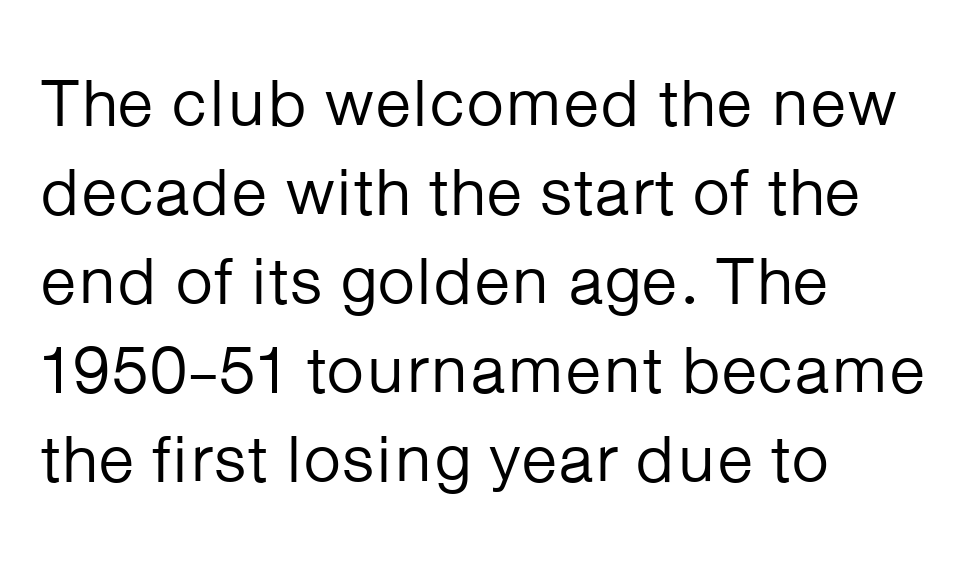
The image shows 67 px regular-weight sans-serif type, upright; set left-aligned, normal line spacing (1.33x), normal letter spacing, not underlined; low stroke contrast and a medium x-height.
